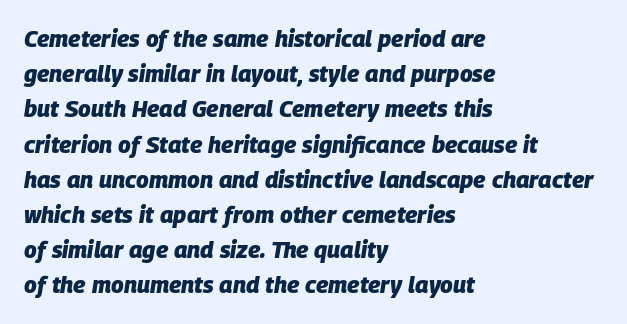
{"italic": "yes", "lean": "right", "slant_degrees": 9, "bold": "yes", "underline": "no", "align": "left", "line_spacing": "normal", "line_spacing_ratio": 1.53, "letter_spacing": "normal", "letter_spacing_em": 0.0, "glyph_px": 23}
